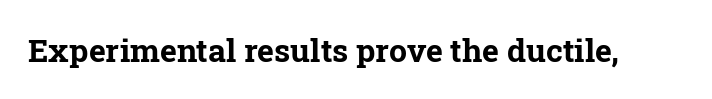
{"serif": "yes", "italic": "no", "bold": "yes", "weight": "bold", "width": "normal", "stroke_contrast": "low", "x_height": "medium", "monospaced": "no", "underline": "no", "letter_spacing": "normal", "letter_spacing_em": 0.0, "glyph_px": 32}
